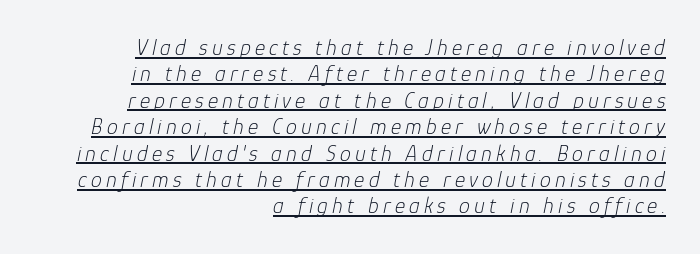
Counters stay open thanks to moderate or lighter strokes. Visually the block forms a straight wall on the right and a jagged coastline on the left. Like a heading marked for emphasis, these lines bear an underscore. You can tell it's italic because the verticals aren't actually vertical.
